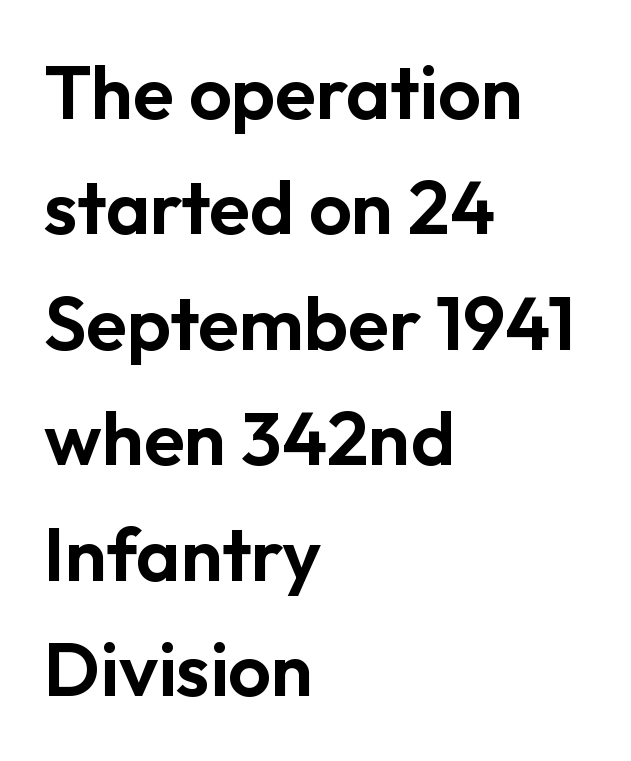
The image shows 75 px sans-serif type, upright; set left-aligned, normal line spacing (1.54x), normal letter spacing, not underlined; low stroke contrast and a medium x-height.
